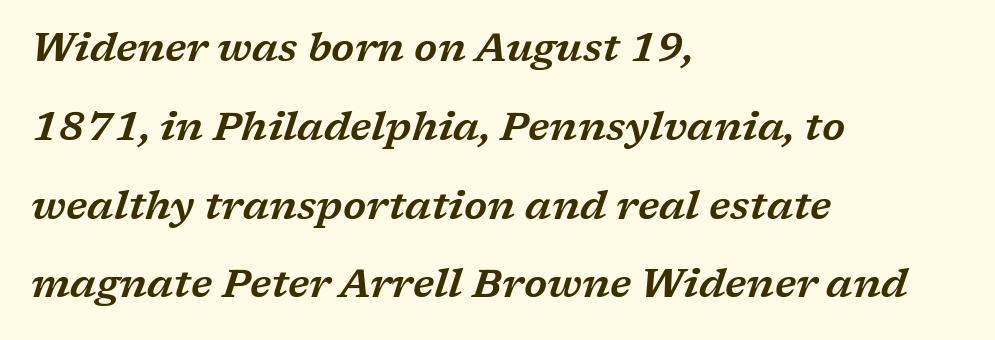
Q: Is the text italic (slanted)? A: Yes, it leans right by about 17 degrees.
Q: Is the typeface a serif or a sans-serif typeface? A: Serif.
Q: Is the text underlined? A: No.
Q: How is the paragraph aligned? A: Left-aligned.
Q: Is the spacing between letters normal or unusually wide? A: Normal.
Q: Is the spacing between lines tight, normal or loose? A: Loose.
Q: Width (condensed, normal, or wide)? A: Wide.
Q: Stroke contrast? A: Low.
Q: x-height? A: Medium.
Q: Monospaced? A: No.
